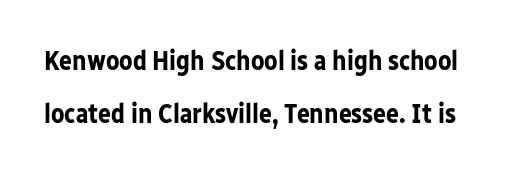
{"italic": "no", "bold": "yes", "underline": "no", "line_spacing": "loose", "line_spacing_ratio": 1.98, "letter_spacing": "normal", "letter_spacing_em": 0.0, "glyph_px": 27}
